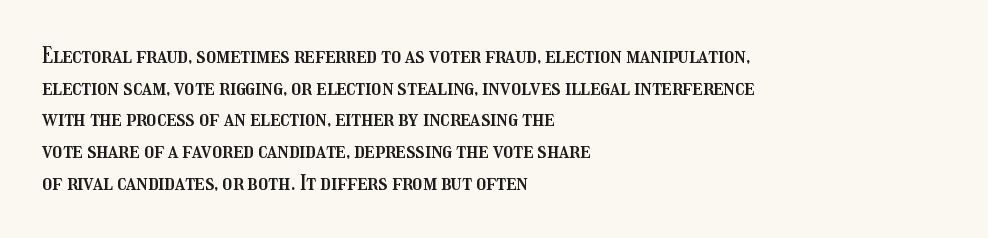
Q: Is the text italic (slanted)? A: No, it is upright.
Q: Is the text underlined? A: No.
Q: How is the paragraph aligned? A: Left-aligned.
Q: Is the spacing between letters normal or unusually wide? A: Normal.
Q: Is the spacing between lines tight, normal or loose? A: Normal.
